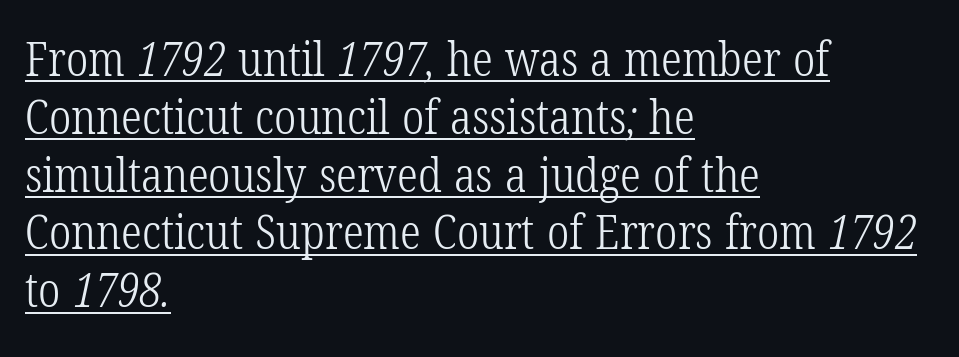
Does the copy run flush right? No — it runs flush left. Quick note: underline on. No letter is thick-stroked: the sample isn't bold. The tracking reads as untouched default to a designer's eye.
